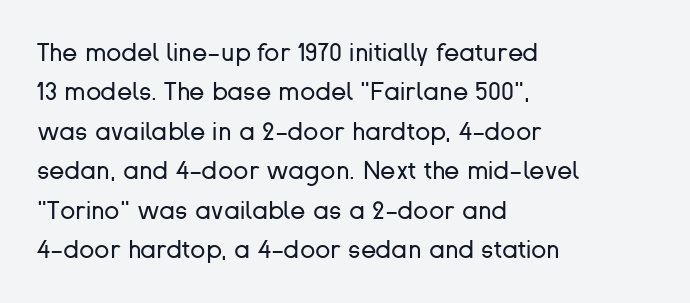
Q: Is the text bold? A: No.
Q: Is the text italic (slanted)? A: No, it is upright.
Q: Is the text underlined? A: No.
Q: How is the paragraph aligned? A: Left-aligned.
Q: Is the spacing between letters normal or unusually wide? A: Normal.
Q: Is the spacing between lines tight, normal or loose? A: Normal.
